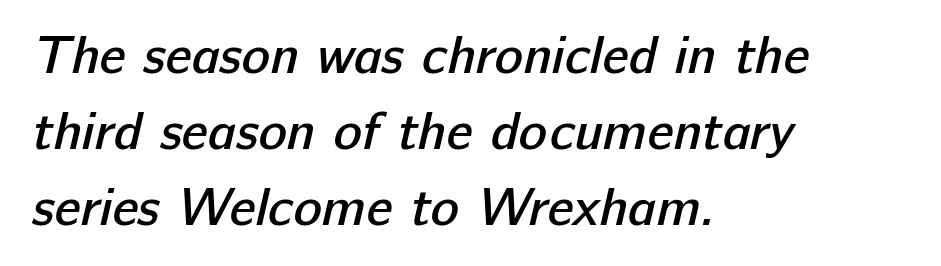
A clean baseline with only descenders dipping below it. These lines are composed in type without serifs. Horizontal bands of white between lines are of average thickness. What stands out about the letter spacing? Nothing — it is the standard amount.
